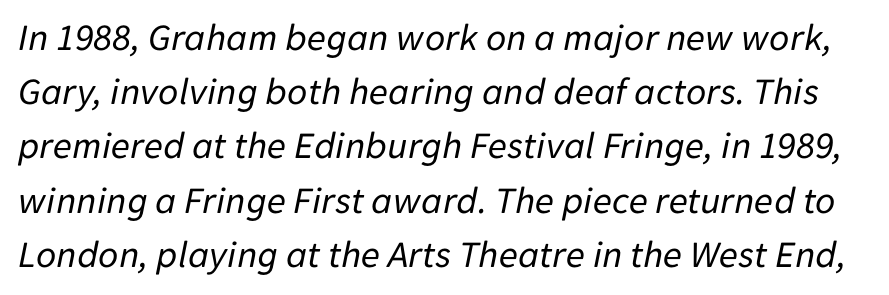
The image shows 39 px regular-weight type, italic (leaning right); set normal line spacing (1.39x), normal letter spacing, not underlined; low stroke contrast and a medium x-height.
